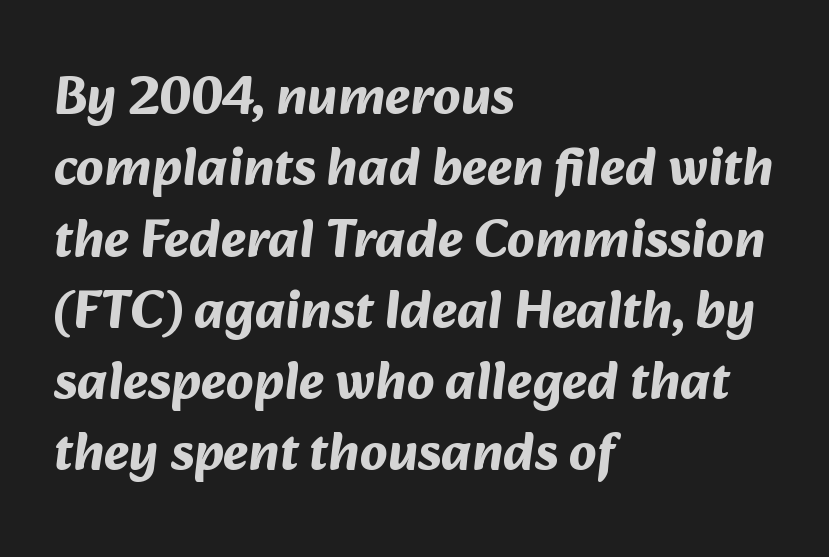
{"serif": "no", "bold": "yes", "weight": "bold", "width": "normal", "stroke_contrast": "medium", "x_height": "medium", "monospaced": "no", "underline": "no", "align": "left", "line_spacing": "normal", "line_spacing_ratio": 1.32, "letter_spacing": "normal", "letter_spacing_em": 0.0, "glyph_px": 54}
